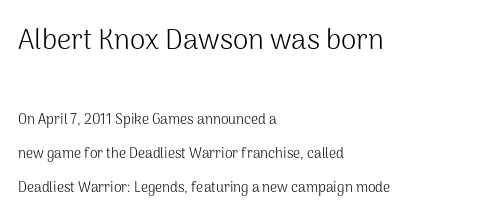
{"serif": "no", "italic": "no", "bold": "no", "weight": "light", "width": "normal", "stroke_contrast": "medium", "x_height": "medium", "monospaced": "no", "underline": "no", "align": "left", "line_spacing": "loose", "line_spacing_ratio": 2.43, "letter_spacing": "normal", "letter_spacing_em": 0.0, "larger_block": "first", "size_ratio": 2.0, "glyph_px": 28}
